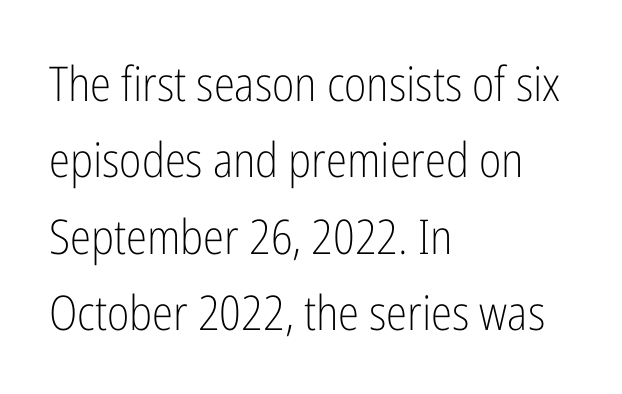
The image shows 48 px light, condensed sans-serif type, upright; set left-aligned, normal line spacing (1.59x), normal letter spacing, not underlined; low stroke contrast and a medium x-height.
